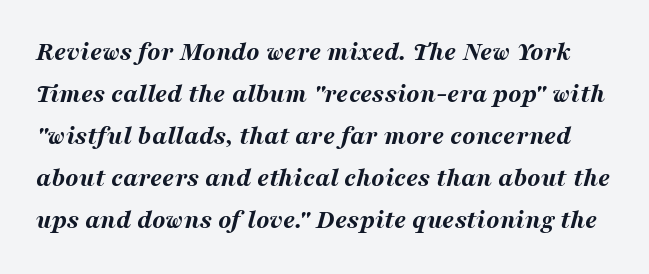
This sample keeps an unexceptional amount of space between lines. The space directly below the letters is spotless. Words appear dense and cohesive because spacing is normal. Look at the stroke-to-counter ratio: heavy, a bold.
